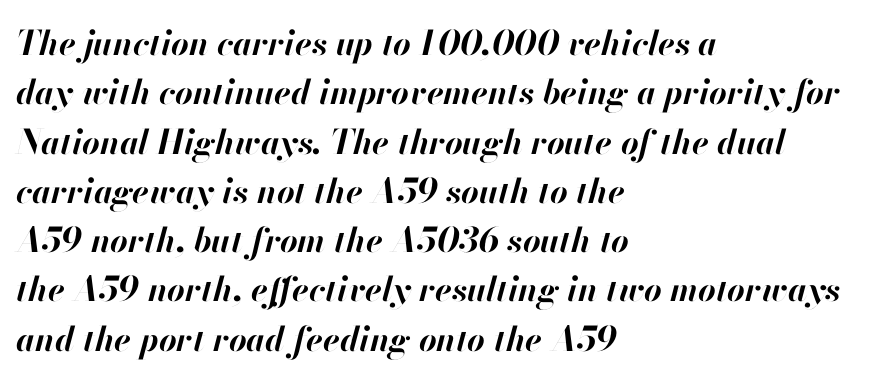
Q: Is the text bold? A: Yes.
Q: Is the text italic (slanted)? A: Yes, it leans right by about 13 degrees.
Q: Is the text underlined? A: No.
Q: How is the paragraph aligned? A: Left-aligned.
Q: Is the spacing between letters normal or unusually wide? A: Normal.
Q: Is the spacing between lines tight, normal or loose? A: Normal.
Q: Width (condensed, normal, or wide)? A: Normal.
Q: Stroke contrast? A: High.
Q: x-height? A: Small.
Q: Monospaced? A: No.
